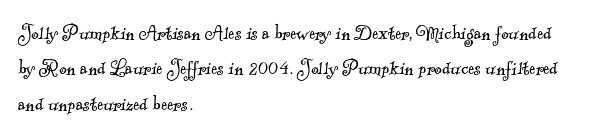
Every row of glyphs begins at an identical x-position on the left. What stands out about the letter spacing? Nothing — it is the standard amount. Regarding leading, the lines here are spaced in the standard way. Weight: in the light-to-regular range. The space directly below the letters is spotless.
